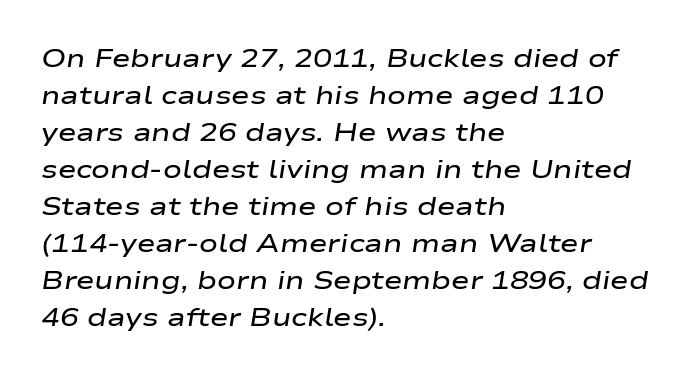
The lettering tilts uniformly, giving the passage an italic look. Type without underlining. The rag falls on the right side of this text block. How are the letters spaced? Ordinarily, with no added tracking.
